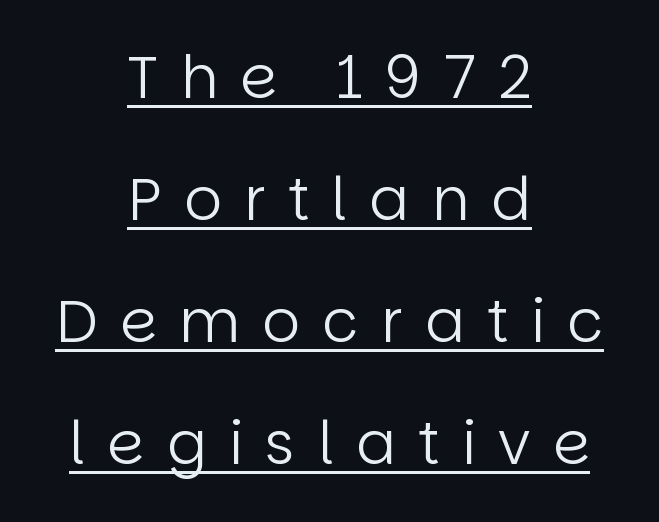
Proportional: the letters do not fall into vertical columns. I'd call this a sans setting — the letters go barefoot. Interline gaps are noticeably wide in this sample. Compared with a flush-left layout, this one balances lines on the center instead.
